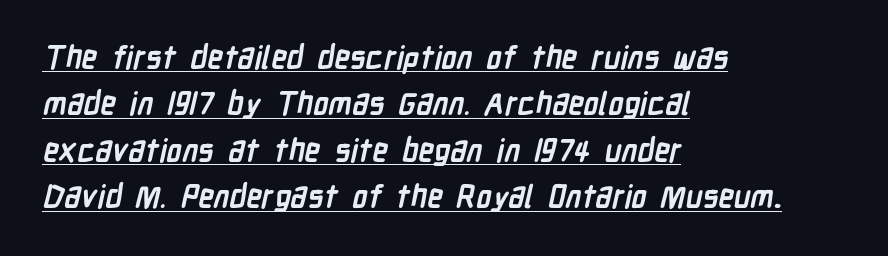
{"serif": "no", "bold": "yes", "weight": "semibold", "width": "condensed", "stroke_contrast": "low", "x_height": "medium", "monospaced": "no", "underline": "yes", "align": "left", "line_spacing": "normal", "line_spacing_ratio": 1.5, "letter_spacing": "normal", "letter_spacing_em": 0.0, "glyph_px": 31}
